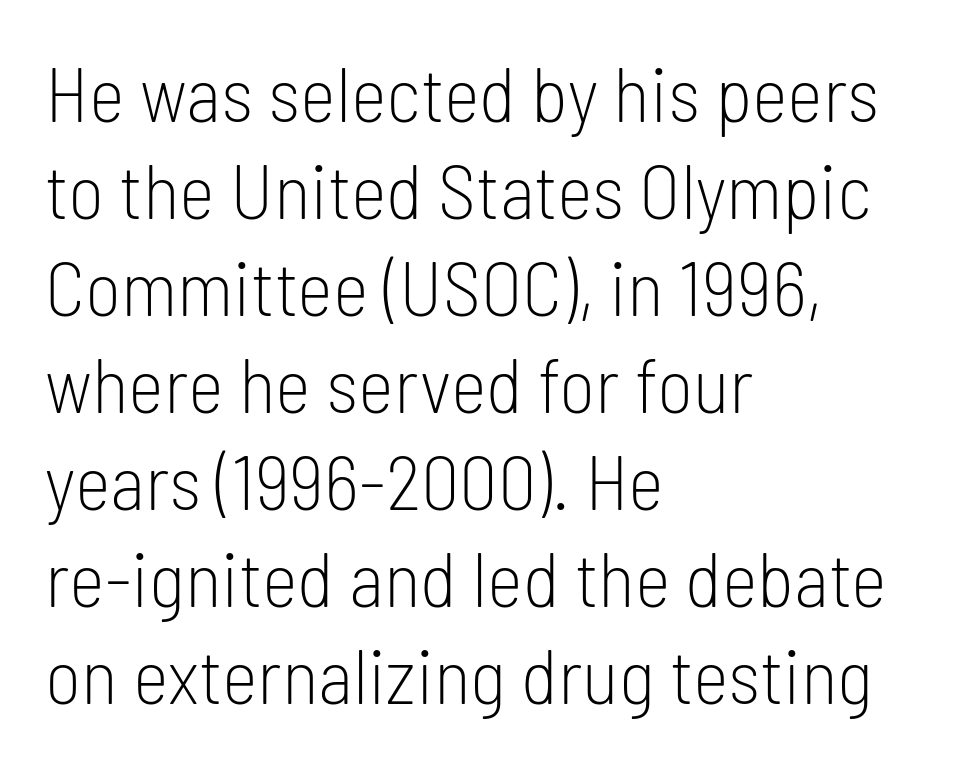
The image shows 77 px light, condensed sans-serif type, upright; set left-aligned, normal line spacing (1.26x), normal letter spacing, not underlined; low stroke contrast and a medium x-height.
